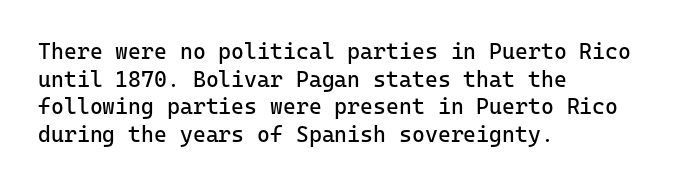
The image shows 22 px text type, upright; set left-aligned, normal line spacing (1.26x), normal letter spacing, not underlined.
